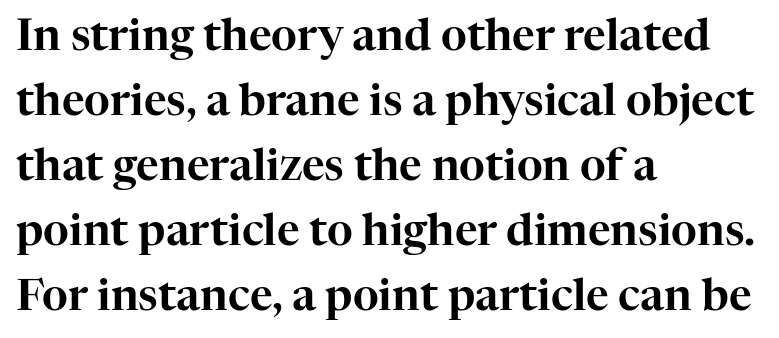
The image shows 44 px serif type, upright; set left-aligned, normal line spacing (1.48x), normal letter spacing, not underlined; high stroke contrast and a medium x-height.
